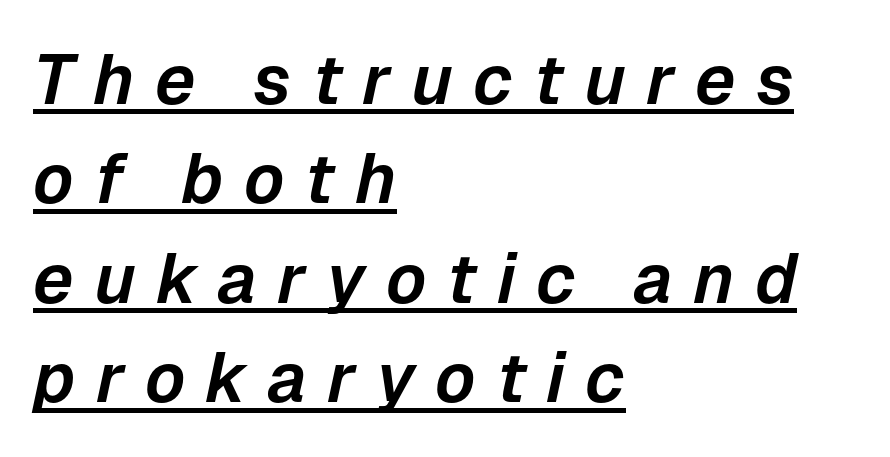
The image shows 70 px text type, italic (leaning right); set left-aligned, normal line spacing (1.42x), unusually wide letter spacing (+0.29 em), underlined; low stroke contrast and a medium x-height.
